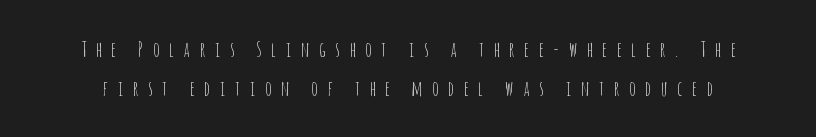
Q: Is the text bold? A: No.
Q: Is the text italic (slanted)? A: No, it is upright.
Q: Is the text underlined? A: No.
Q: Is the spacing between letters normal or unusually wide? A: Unusually wide.
Q: Is the spacing between lines tight, normal or loose? A: Loose.
